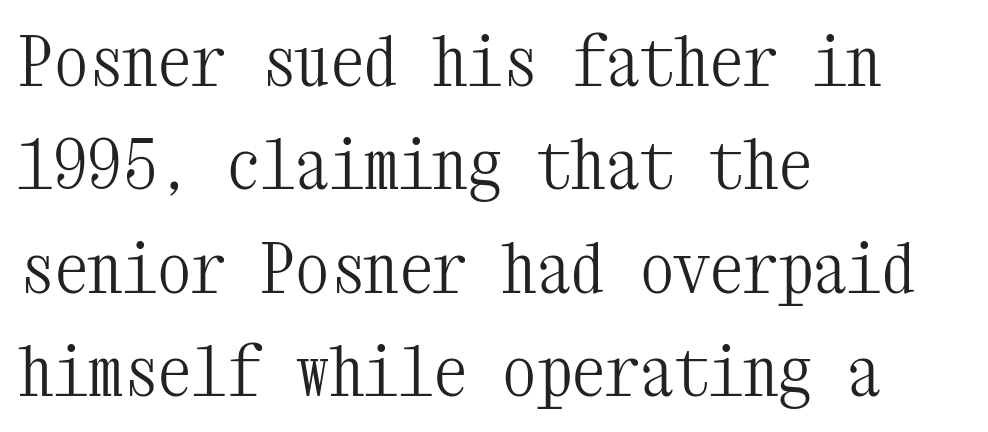
Does the copy run flush right? No — it runs flush left. Ordinary non-slanted type is in use. The rows are spaced the way most documents space them. Yep, those are serifs on the letters.
